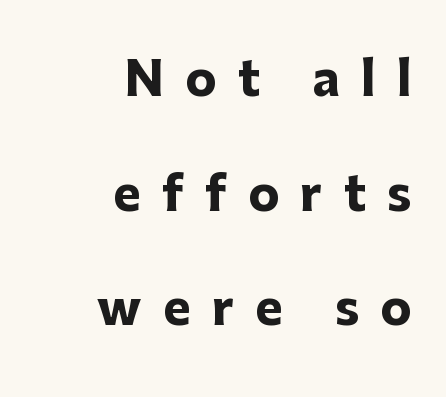
Horizontal bands of white between lines are thick stripes. Designer's note — italics off, roman on. Grotesque or geometric, the face here clearly has no serifs. In CSS terms this would be text-align: right.
